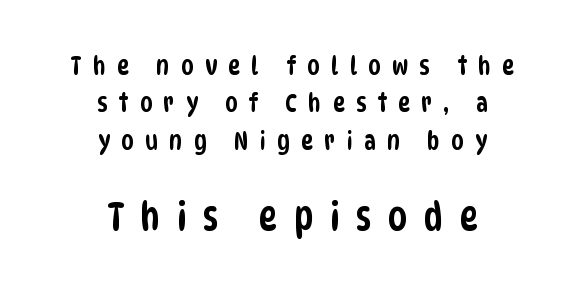
The image shows 39 px condensed sans-serif type; set centered, normal line spacing (1.44x), unusually wide letter spacing (+0.42 em), not underlined; the second (bottom) block is 1.5x larger; low stroke contrast and a large x-height.
